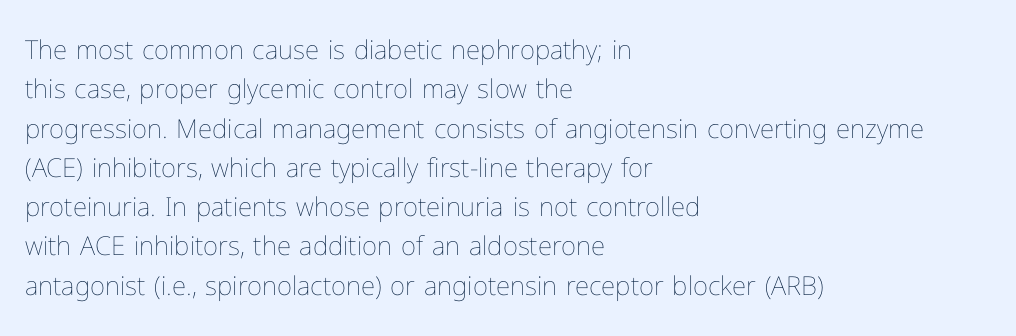
{"italic": "no", "bold": "no", "underline": "no", "align": "left", "line_spacing": "normal", "line_spacing_ratio": 1.51, "letter_spacing": "normal", "letter_spacing_em": 0.0, "glyph_px": 26}
